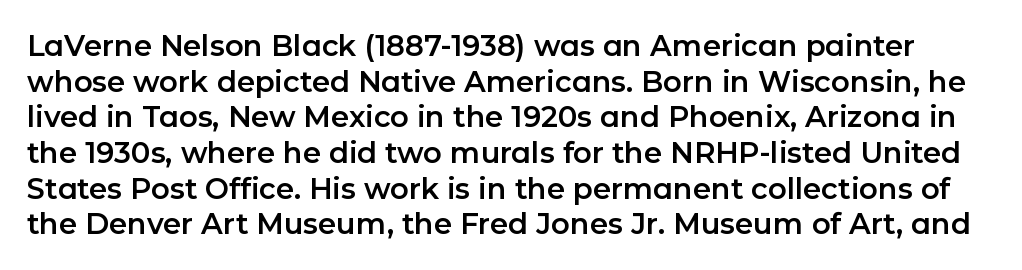
The image shows 29 px sans-serif type, upright; set line spacing 1.23x, normal letter spacing, not underlined; low stroke contrast and a medium x-height.
